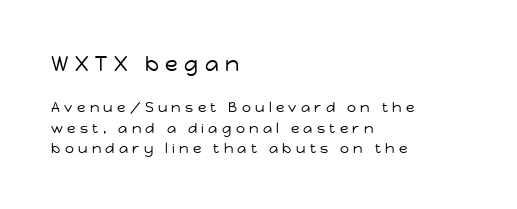
{"italic": "no", "bold": "no", "underline": "no", "align": "left", "line_spacing": "normal", "line_spacing_ratio": 1.46, "letter_spacing": "wide", "letter_spacing_em": 0.31, "larger_block": "first", "size_ratio": 1.5, "glyph_px": 21}
